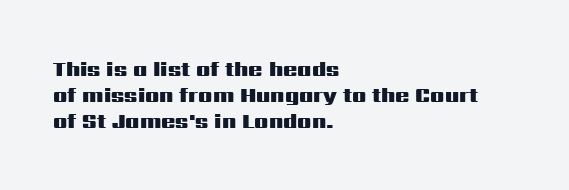
{"italic": "no", "bold": "yes", "underline": "no", "align": "left", "line_spacing_ratio": 1.24, "letter_spacing": "normal", "letter_spacing_em": 0.0, "glyph_px": 21}
